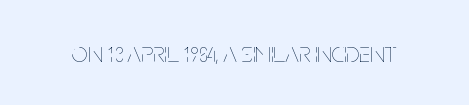
The image shows 28 px thin, condensed type, upright; set normal letter spacing, not underlined; low stroke contrast and a large x-height.
